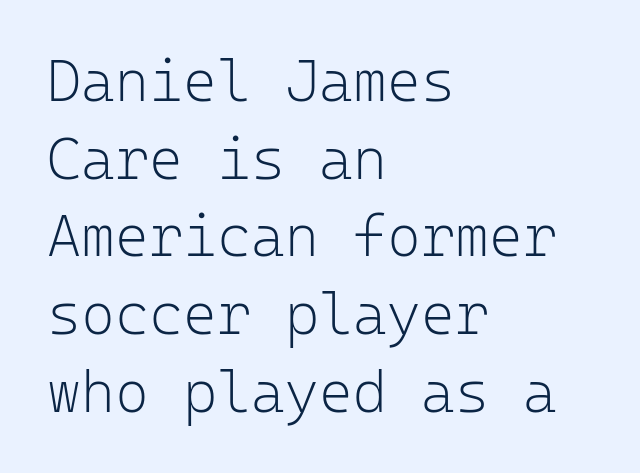
{"serif": "no", "italic": "no", "bold": "no", "weight": "light", "width": "normal", "stroke_contrast": "low", "x_height": "medium", "monospaced": "yes", "underline": "no", "align": "left", "line_spacing": "normal", "line_spacing_ratio": 1.34, "letter_spacing": "normal", "letter_spacing_em": 0.0, "glyph_px": 58}
